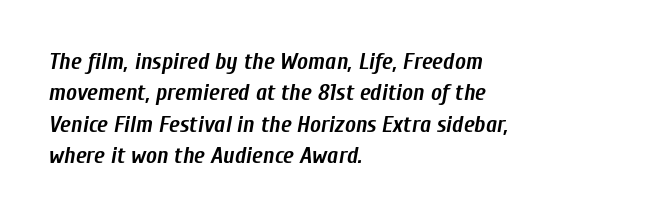
The image shows 23 px bold type, italic (leaning right); set left-aligned, normal line spacing (1.36x), normal letter spacing, not underlined.
